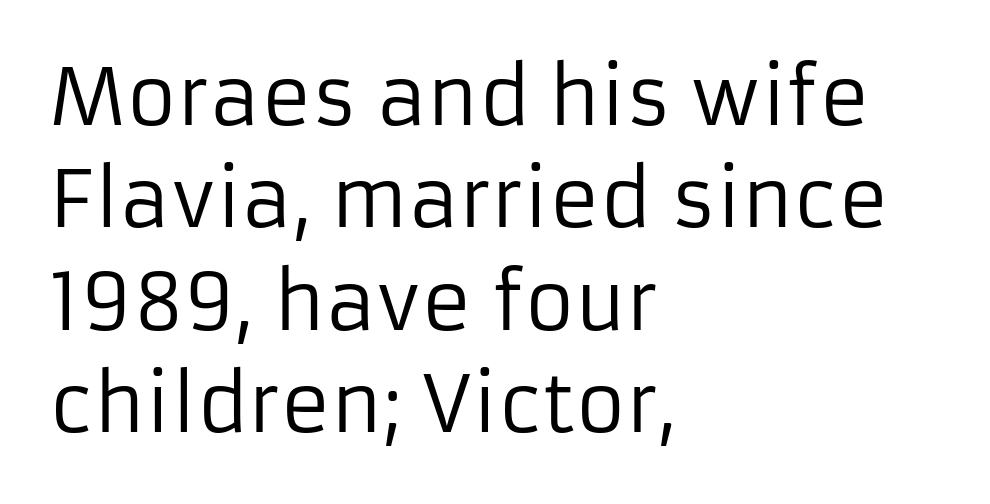
Q: Is the text bold? A: No.
Q: Is the text italic (slanted)? A: No, it is upright.
Q: Is the typeface a serif or a sans-serif typeface? A: Sans-serif.
Q: Is the text underlined? A: No.
Q: How is the paragraph aligned? A: Left-aligned.
Q: Is the spacing between letters normal or unusually wide? A: Normal.
Q: Is the spacing between lines tight, normal or loose? A: Normal.
Q: Width (condensed, normal, or wide)? A: Normal.
Q: Stroke contrast? A: Low.
Q: x-height? A: Medium.
Q: Monospaced? A: No.
